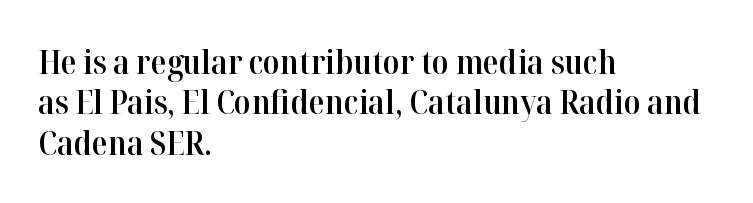
Q: Is the text bold? A: Semi-bold.
Q: Is the text italic (slanted)? A: No, it is upright.
Q: Is the typeface a serif or a sans-serif typeface? A: Serif.
Q: Is the text underlined? A: No.
Q: How is the paragraph aligned? A: Left-aligned.
Q: Is the spacing between letters normal or unusually wide? A: Normal.
Q: Width (condensed, normal, or wide)? A: Normal.
Q: Stroke contrast? A: High.
Q: x-height? A: Medium.
Q: Monospaced? A: No.
